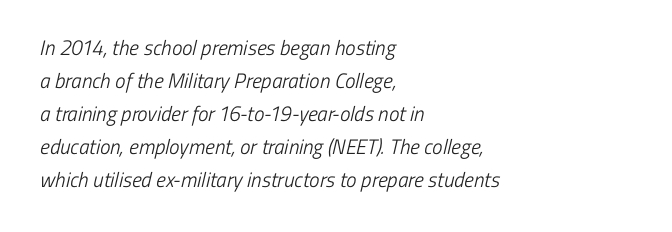
Q: Is the text bold? A: No.
Q: Is the text underlined? A: No.
Q: How is the paragraph aligned? A: Left-aligned.
Q: Is the spacing between letters normal or unusually wide? A: Normal.
Q: Is the spacing between lines tight, normal or loose? A: Normal.
